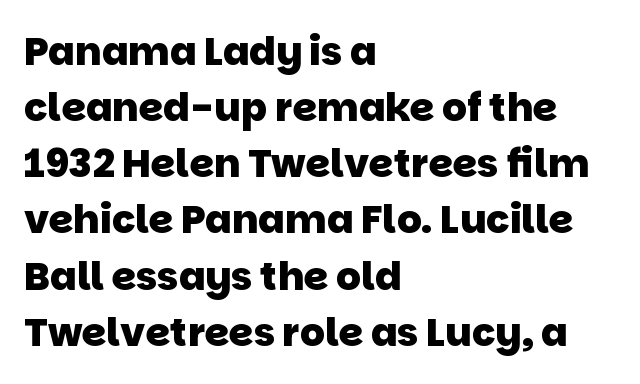
Q: Is the text bold? A: Yes.
Q: Is the typeface a serif or a sans-serif typeface? A: Sans-serif.
Q: Is the text underlined? A: No.
Q: How is the paragraph aligned? A: Left-aligned.
Q: Is the spacing between letters normal or unusually wide? A: Normal.
Q: Is the spacing between lines tight, normal or loose? A: Normal.
Q: Width (condensed, normal, or wide)? A: Normal.
Q: Stroke contrast? A: Low.
Q: x-height? A: Large.
Q: Monospaced? A: No.
